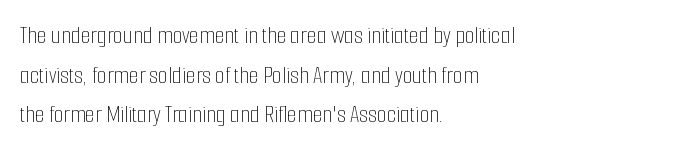
{"italic": "no", "bold": "no", "underline": "no", "align": "left", "line_spacing": "normal", "line_spacing_ratio": 1.59, "letter_spacing": "normal", "letter_spacing_em": 0.0, "glyph_px": 25}
